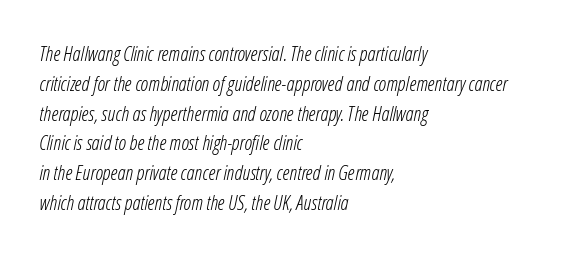
{"italic": "yes", "lean": "right", "slant_degrees": 12, "bold": "no", "underline": "no", "align": "left", "line_spacing": "normal", "line_spacing_ratio": 1.49, "letter_spacing": "normal", "letter_spacing_em": 0.0, "glyph_px": 20}
